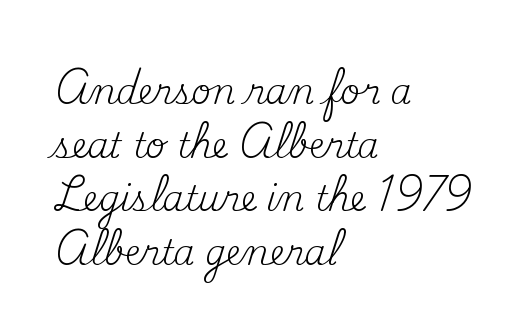
Q: Is the text bold? A: No.
Q: Is the text italic (slanted)? A: Yes.
Q: Is the typeface a serif or a sans-serif typeface? A: Serif.
Q: Is the text underlined? A: No.
Q: How is the paragraph aligned? A: Left-aligned.
Q: Is the spacing between letters normal or unusually wide? A: Normal.
Q: Is the spacing between lines tight, normal or loose? A: Normal.
Q: Width (condensed, normal, or wide)? A: Normal.
Q: Stroke contrast? A: Medium.
Q: x-height? A: Small.
Q: Monospaced? A: No.
